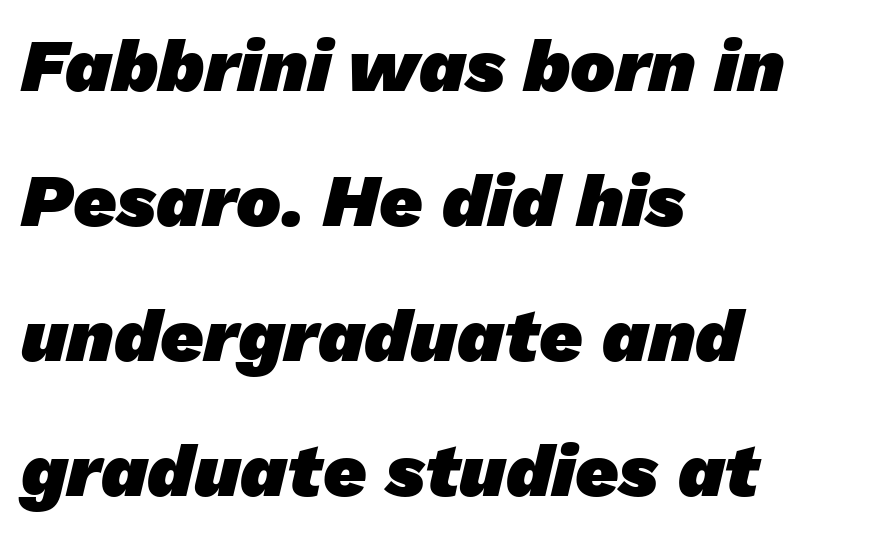
The image shows 75 px heavy sans-serif type; set left-aligned, line spacing 1.8x, normal letter spacing, not underlined; low stroke contrast and a medium x-height.
